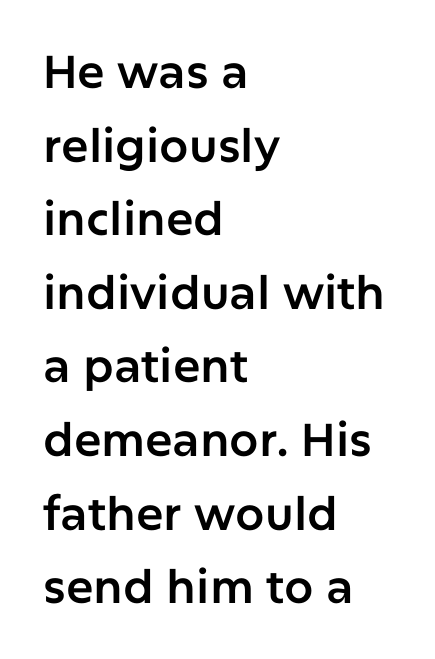
{"serif": "no", "italic": "no", "width": "normal", "stroke_contrast": "low", "x_height": "medium", "monospaced": "no", "underline": "no", "align": "left", "line_spacing": "normal", "line_spacing_ratio": 1.6, "letter_spacing": "normal", "letter_spacing_em": 0.0, "glyph_px": 46}
